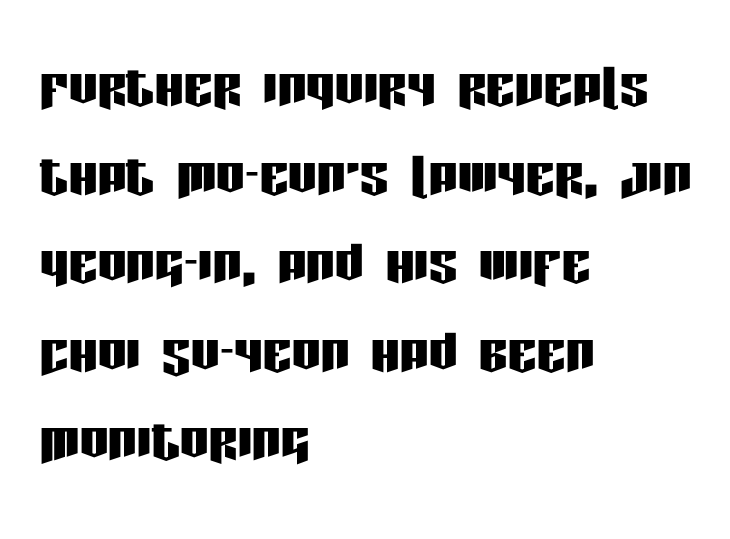
A clean baseline with only descenders dipping below it. The passage shown is typeset with a sans-serif family. The passage shown is typed in a proportional face where columns would drift. The gaps between neighbouring characters are ordinary and unremarkable. Is there any slant? The stems are plumb. This rendering uses left alignment, leaving the right contour irregular.
